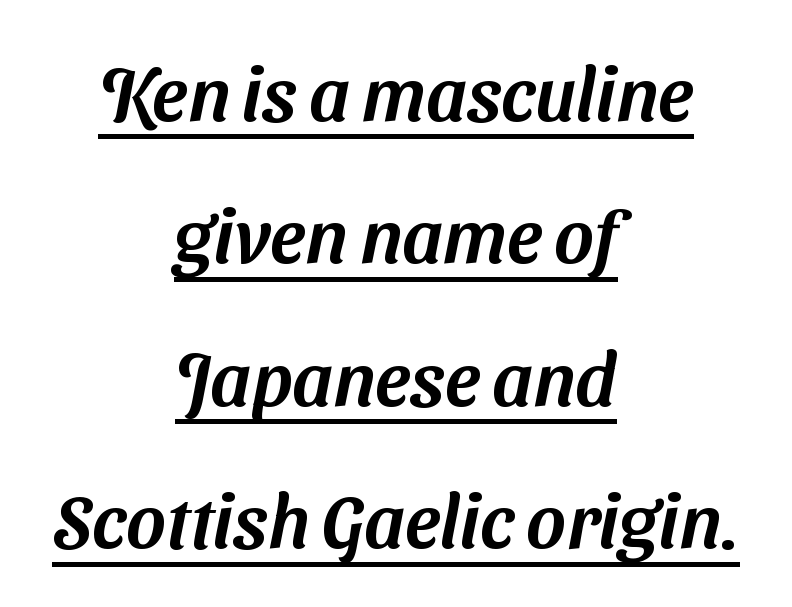
Looks like regular typesetting: each glyph gets only the width it needs. The leading is generous, giving the passage an open texture. The sample's only ornament is a line tracing under the words. Spacing between characters is what you'd get straight out of the box. The rendering positions every line midway between the sides. The characters display no serif detailing; their extremities are plain.
